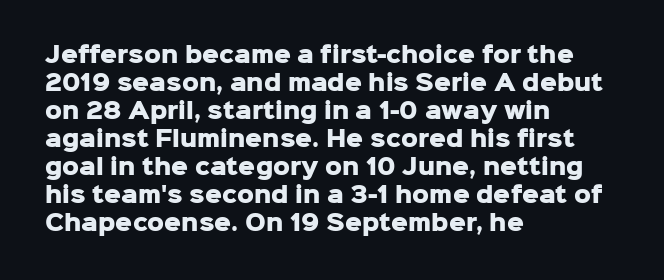
{"italic": "no", "bold": "yes", "underline": "no", "align": "left", "line_spacing": "normal", "line_spacing_ratio": 1.33, "letter_spacing": "normal", "letter_spacing_em": 0.0, "glyph_px": 21}
